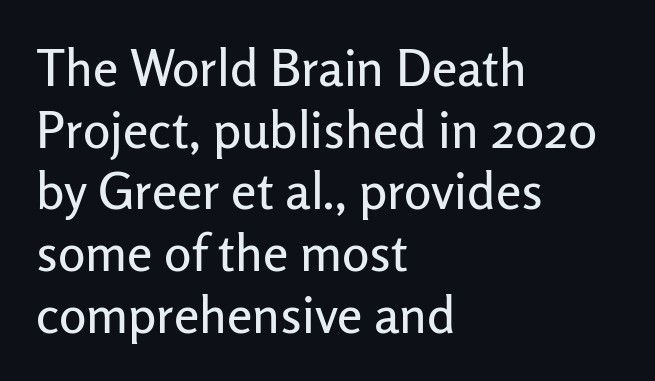
The image shows 51 px sans-serif type, upright; set left-aligned, line spacing 1.21x, normal letter spacing, not underlined; low stroke contrast and a medium x-height.
